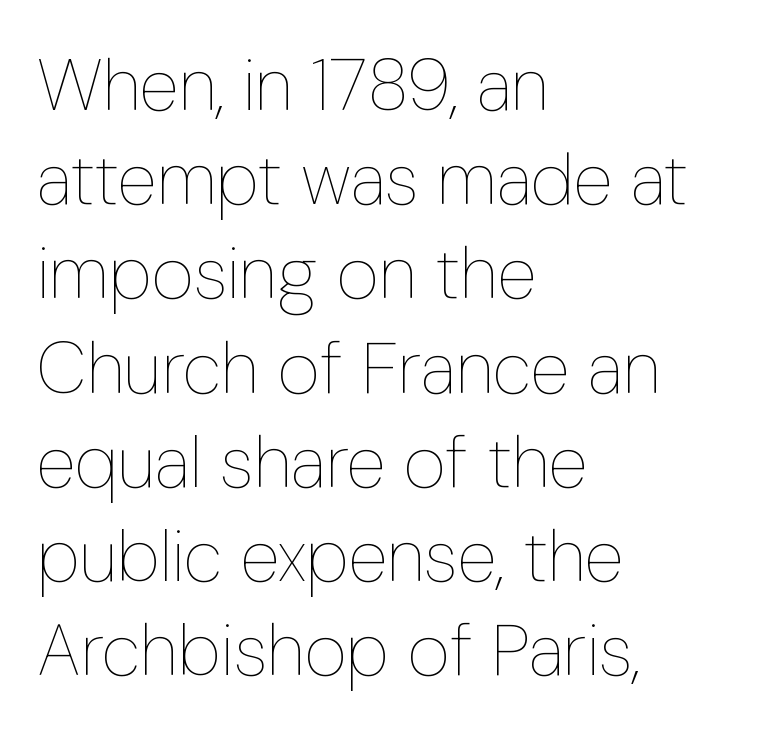
Q: Is the text bold? A: No.
Q: Is the text italic (slanted)? A: No, it is upright.
Q: Is the text underlined? A: No.
Q: How is the paragraph aligned? A: Left-aligned.
Q: Is the spacing between letters normal or unusually wide? A: Normal.
Q: Is the spacing between lines tight, normal or loose? A: Normal.
Q: Width (condensed, normal, or wide)? A: Condensed.
Q: Stroke contrast? A: Low.
Q: x-height? A: Medium.
Q: Monospaced? A: No.
